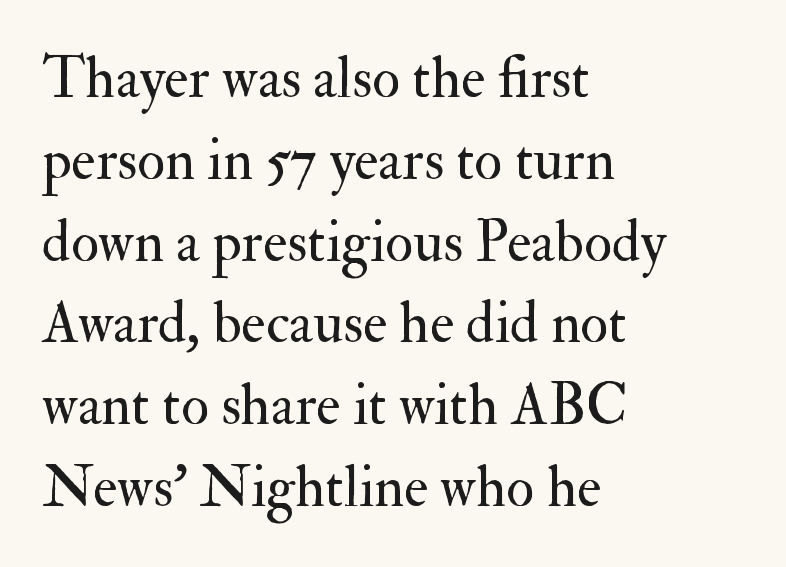
The image shows 58 px regular-weight serif type, upright; set left-aligned, normal line spacing (1.41x), normal letter spacing, not underlined; medium stroke contrast and a small x-height.
